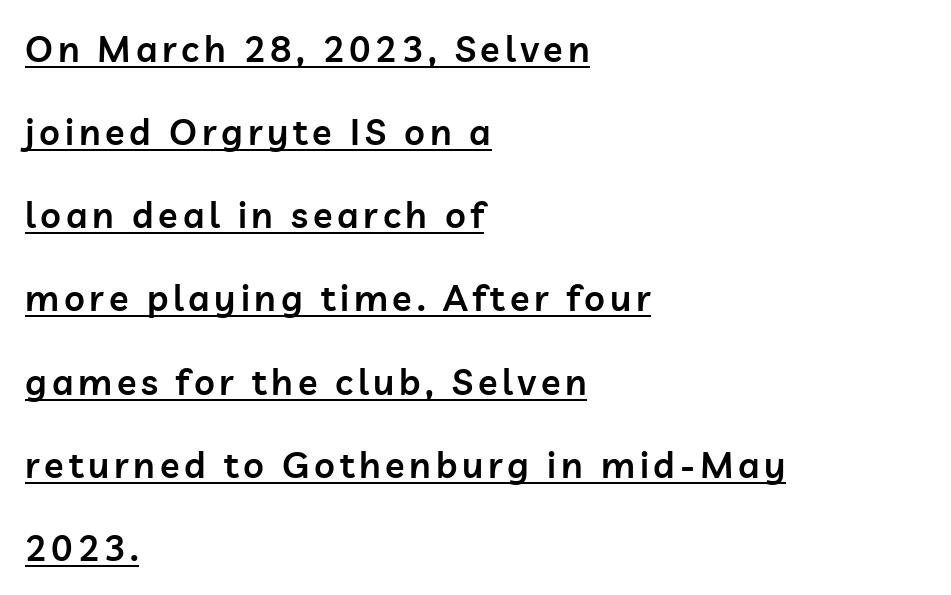
The image shows 36 px semibold sans-serif type, upright; set left-aligned, loose line spacing (2.31x), underlined; low stroke contrast and a medium x-height.
